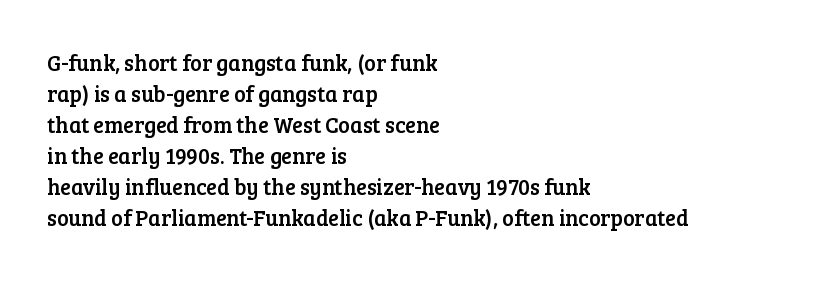
The image shows 22 px text type, upright; set left-aligned, normal line spacing (1.41x), normal letter spacing, not underlined.
